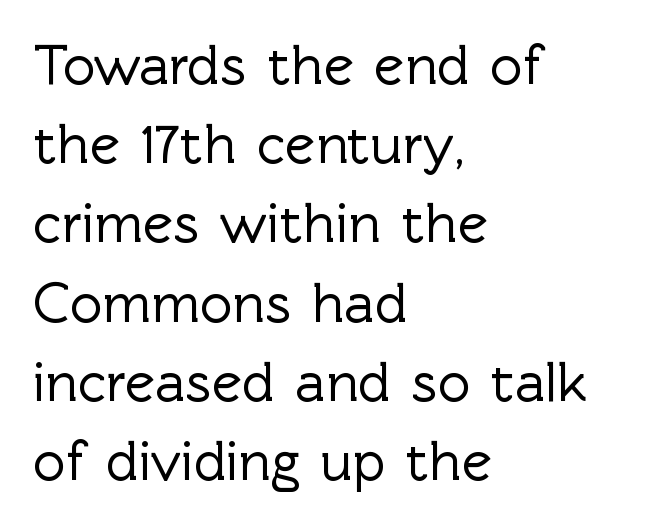
The image shows 57 px sans-serif type, upright; set left-aligned, normal line spacing (1.39x), normal letter spacing, not underlined; a medium x-height.
